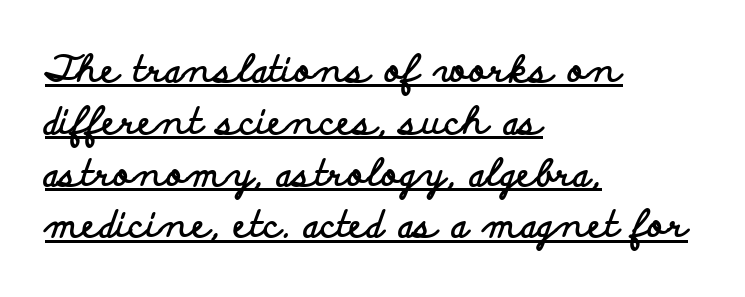
Font category for this specimen: sans-serif. Every letter is thick-stroked: bold, no question. Is the letter spacing exaggerated? No — it looks like the ordinary default. These lines are rendered in a variable-pitch font. Vertical spacing — default.
